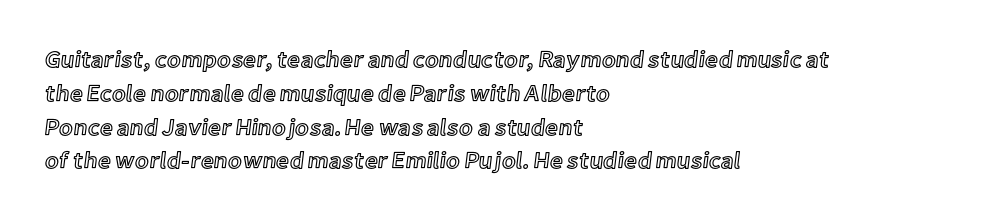
Left-aligned paragraph, ragged on the right. Compared with typical body copy, the letter spacing here is the same. Baseline-to-baseline distance is the conventional proportion of letter height. The string is rendered with underlining switched off.
